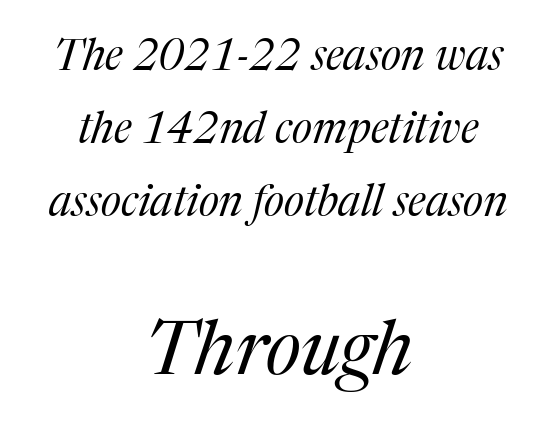
Is the type heavy? It reads as light-to-regular instead. A typesetter would call this proportional, since set widths differ per character. The typography opts for an oblique posture over an upright one. The designer went with a serif here, giving each stem small feet.
